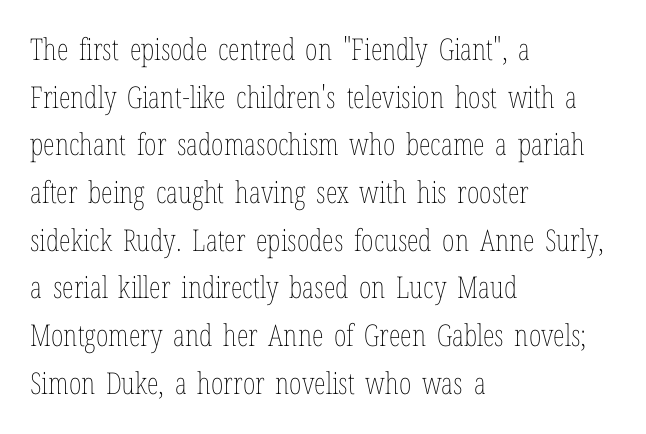
Q: Is the text bold? A: No.
Q: Is the text italic (slanted)? A: No, it is upright.
Q: Is the text underlined? A: No.
Q: How is the paragraph aligned? A: Left-aligned.
Q: Is the spacing between letters normal or unusually wide? A: Normal.
Q: Is the spacing between lines tight, normal or loose? A: Normal.
Q: Width (condensed, normal, or wide)? A: Condensed.
Q: Stroke contrast? A: Low.
Q: x-height? A: Medium.
Q: Monospaced? A: No.
